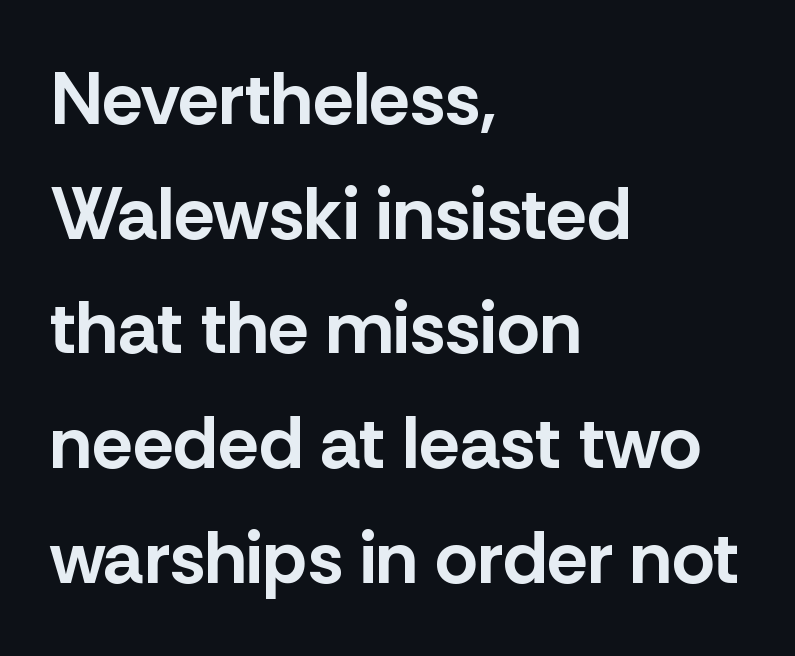
The image shows 74 px bold sans-serif type, upright; set left-aligned, normal line spacing (1.55x), normal letter spacing, not underlined; low stroke contrast and a medium x-height.
